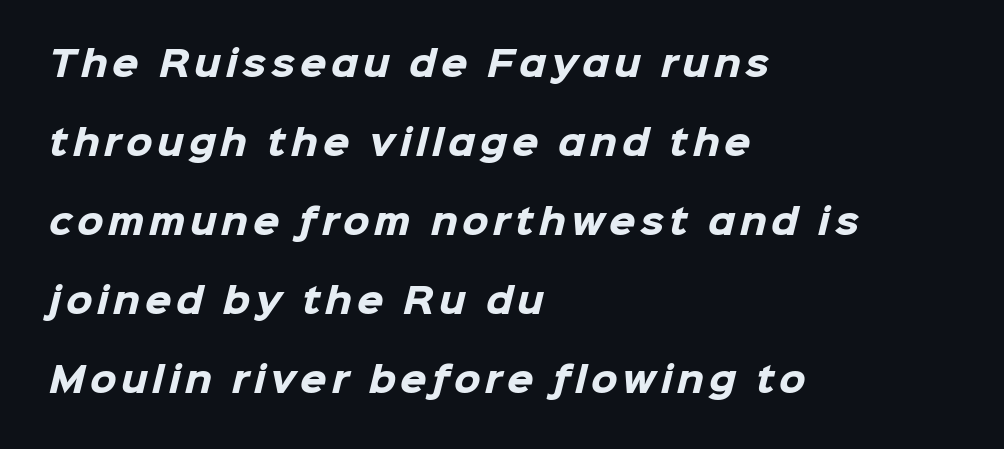
{"serif": "no", "bold": "yes", "weight": "heavy", "width": "normal", "stroke_contrast": "low", "x_height": "medium", "monospaced": "no", "underline": "no", "align": "left", "line_spacing": "loose", "line_spacing_ratio": 2.32, "glyph_px": 34}
